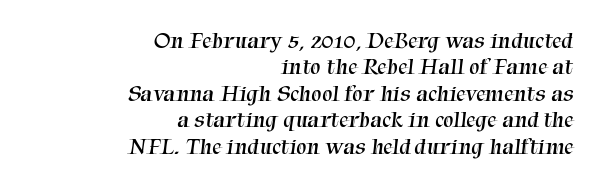
{"bold": "no", "underline": "no", "align": "right", "line_spacing": "tight", "line_spacing_ratio": 1.15, "letter_spacing": "normal", "letter_spacing_em": 0.0, "glyph_px": 23}
